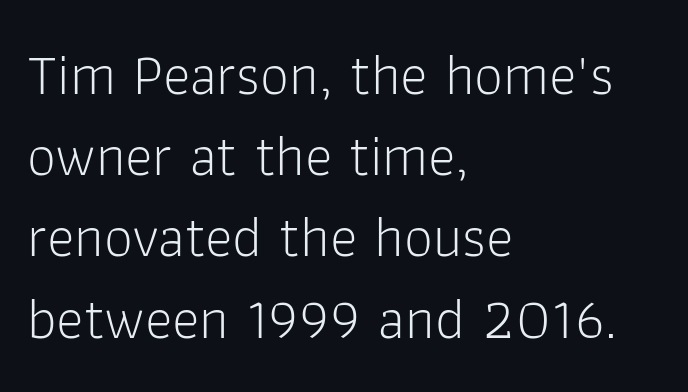
The image shows 58 px light sans-serif type, upright; set left-aligned, normal line spacing (1.4x), normal letter spacing, not underlined; low stroke contrast and a medium x-height.
